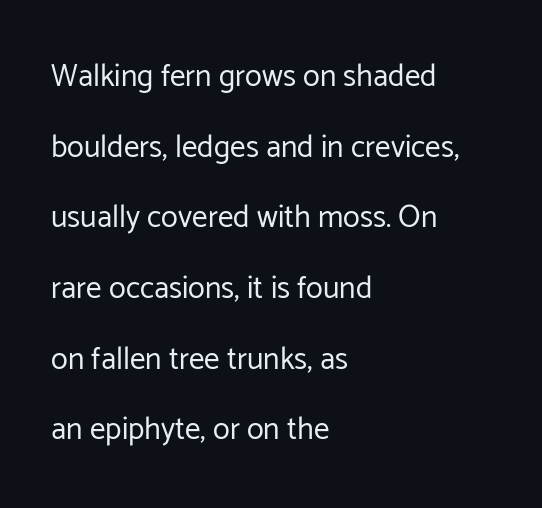
Q: Is the text bold? A: No.
Q: Is the text italic (slanted)? A: No, it is upright.
Q: Is the typeface a serif or a sans-serif typeface? A: Sans-serif.
Q: Is the text underlined? A: No.
Q: How is the paragraph aligned? A: Left-aligned.
Q: Is the spacing between letters normal or unusually wide? A: Normal.
Q: Is the spacing between lines tight, normal or loose? A: Loose.
Q: Width (condensed, normal, or wide)? A: Normal.
Q: Stroke contrast? A: Low.
Q: x-height? A: Medium.
Q: Monospaced? A: No.
